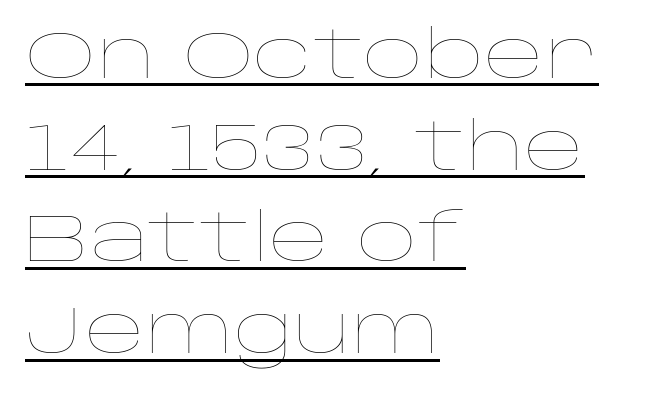
{"italic": "no", "bold": "no", "weight": "thin", "width": "wide", "stroke_contrast": "low", "x_height": "large", "monospaced": "no", "underline": "yes", "align": "left", "line_spacing": "normal", "line_spacing_ratio": 1.39, "letter_spacing": "normal", "letter_spacing_em": 0.0, "glyph_px": 66}
